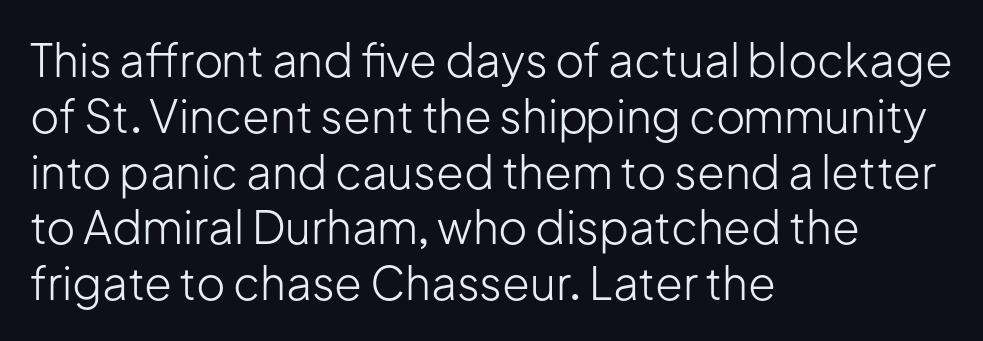
{"serif": "no", "italic": "no", "bold": "no", "weight": "light", "width": "normal", "stroke_contrast": "low", "x_height": "medium", "monospaced": "no", "underline": "no", "align": "left", "line_spacing_ratio": 1.24, "letter_spacing": "normal", "letter_spacing_em": 0.0, "glyph_px": 45}
